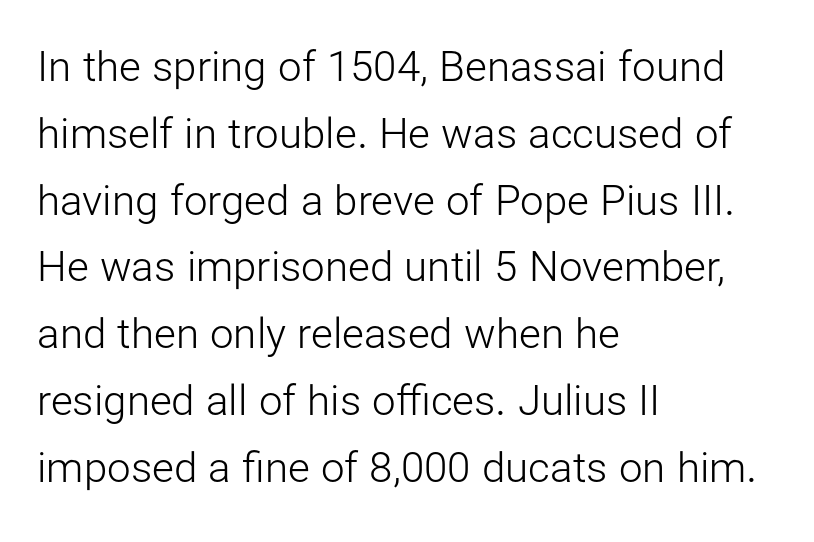
Q: Is the text bold? A: No.
Q: Is the text italic (slanted)? A: No, it is upright.
Q: Is the typeface a serif or a sans-serif typeface? A: Sans-serif.
Q: Is the text underlined? A: No.
Q: How is the paragraph aligned? A: Left-aligned.
Q: Is the spacing between letters normal or unusually wide? A: Normal.
Q: Is the spacing between lines tight, normal or loose? A: Normal.
Q: Width (condensed, normal, or wide)? A: Normal.
Q: Stroke contrast? A: Low.
Q: x-height? A: Medium.
Q: Monospaced? A: No.
